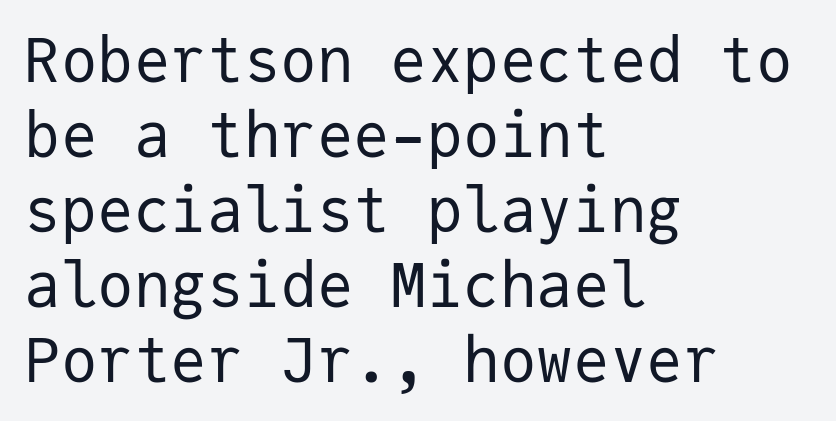
The strokes carry an ordinary text weight at most. Do the letters lean? They stand straight. Fixed-width glyphs throughout — classic coding-font behaviour. Nope, no serifs anywhere on these letters.
